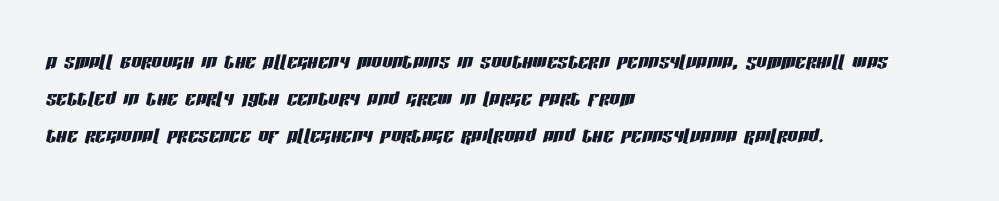
Every character sits at an angle, as italics do. This block has exactly the height ordinary leading produces. The typesetter chose a ragged-right arrangement here. In terms of letterspacing, this is plain default setting.
